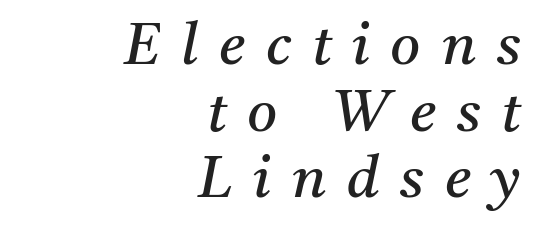
The image shows 58 px regular-weight serif type, italic (leaning right); set right-aligned, tight line spacing (1.15x), unusually wide letter spacing (+0.36 em), not underlined; medium stroke contrast and a medium x-height.
